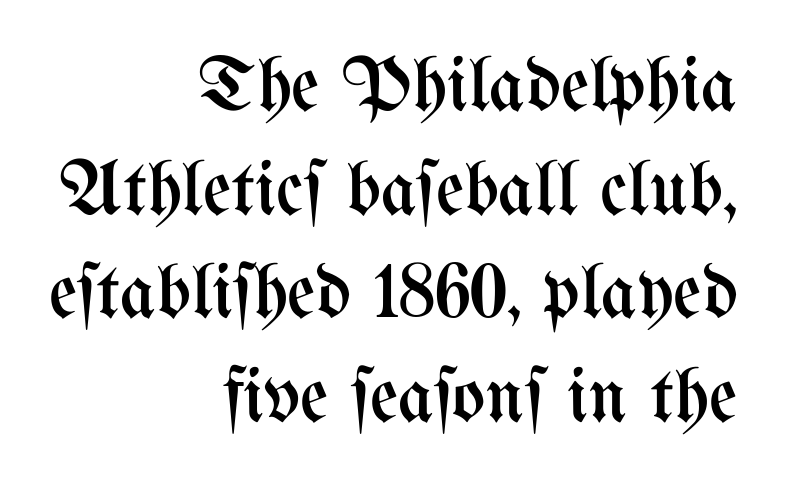
Each new line begins a customary step beneath the previous one. Proportional: the letters do not fall into vertical columns. In terms of letterspacing, this is plain default setting. The area under the type is left untouched.
